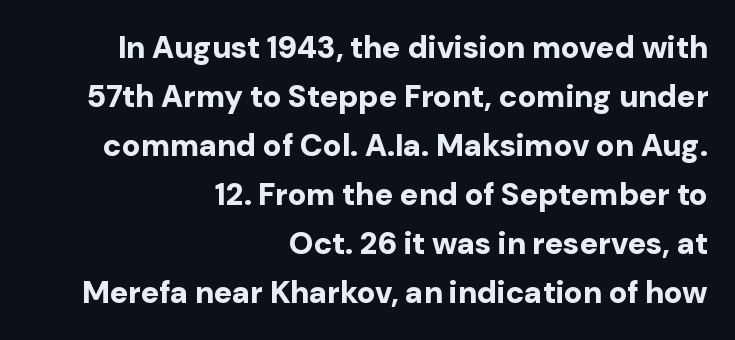
Interline gaps are of average width in this sample. Underlining? Definitely not there. Students, this is bold: see how much ink each stroke carries. Inter-character spacing is left at the font's built-in metrics. The rendering uses natural spacing where letterforms have individual widths. To sum up the face: it is a sans, with no serifs.
